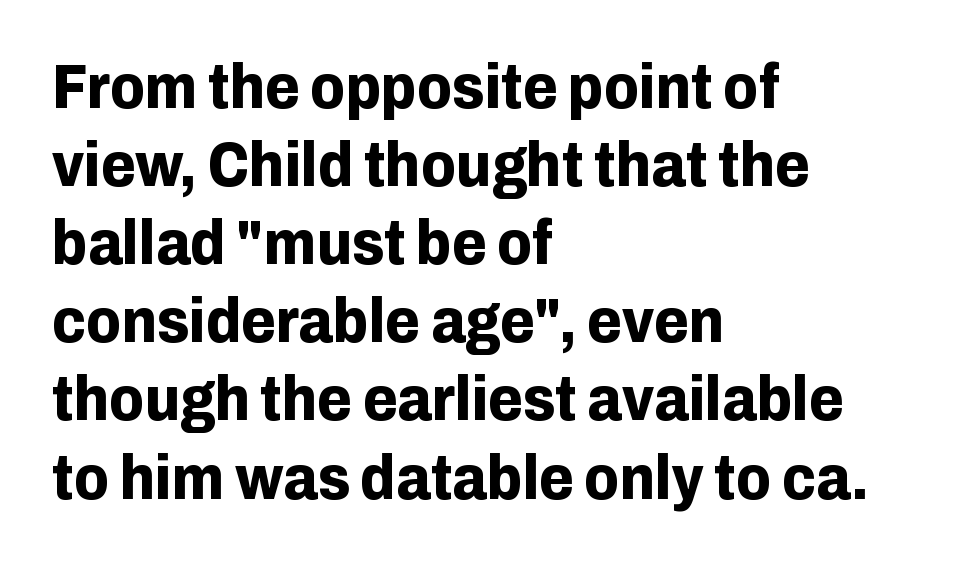
The image shows 63 px bold sans-serif type, upright; set left-aligned, line spacing 1.24x, normal letter spacing, not underlined; low stroke contrast and a medium x-height.
